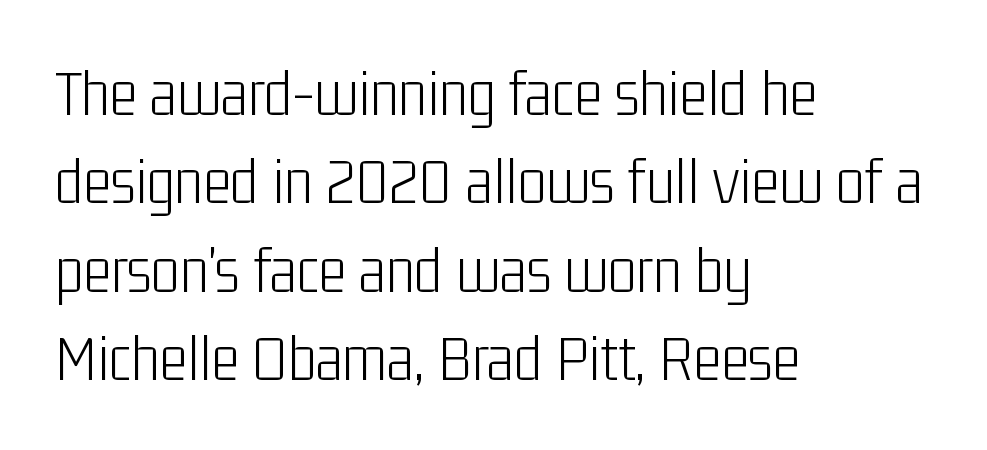
Words appear dense and cohesive because spacing is normal. Every character sits straight up, as roman type does. The setting favours the left margin, as ordinary paragraphs usually do. Compared with a typical body face, this is equally light or lighter still. Looks like regular typesetting: each glyph gets only the width it needs. Baseline-to-baseline distance is the conventional proportion of letter height.
